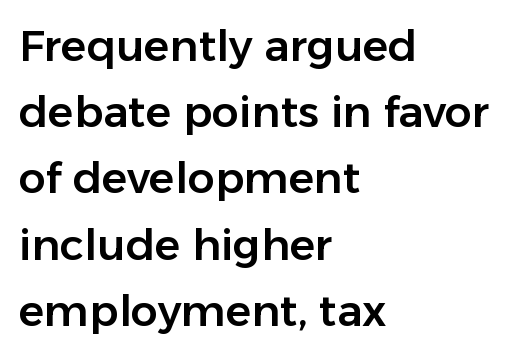
{"serif": "no", "italic": "no", "width": "normal", "stroke_contrast": "low", "x_height": "medium", "monospaced": "no", "underline": "no", "align": "left", "line_spacing": "normal", "line_spacing_ratio": 1.54, "letter_spacing": "normal", "letter_spacing_em": 0.0, "glyph_px": 43}
